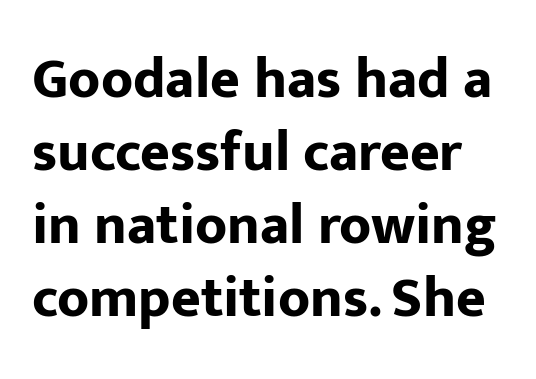
The image shows 57 px bold sans-serif type, upright; set normal line spacing (1.28x), normal letter spacing, not underlined; low stroke contrast and a medium x-height.
